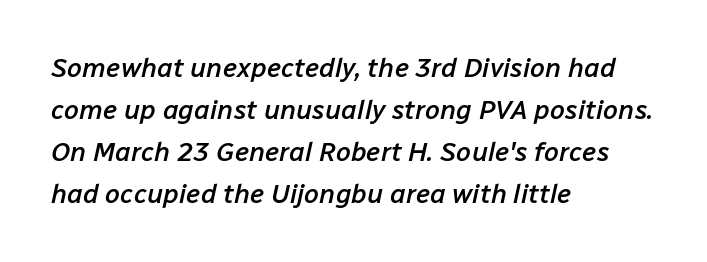
{"italic": "yes", "lean": "right", "slant_degrees": 12, "bold": "semi", "underline": "no", "align": "left", "line_spacing": "normal", "line_spacing_ratio": 1.56, "letter_spacing": "normal", "letter_spacing_em": 0.0, "glyph_px": 27}
